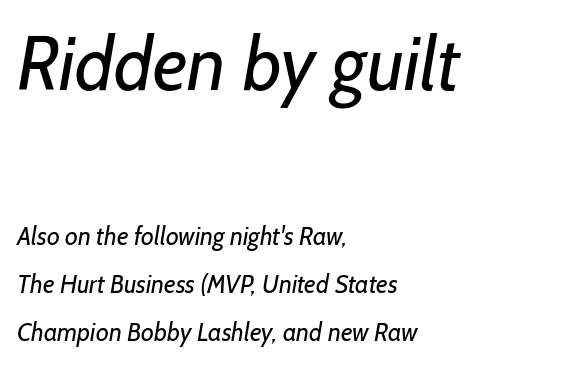
Underlining? Definitely not there. Leading: increased. Does extra space separate the letters? No, they use regular spacing. Leftover space on each line is placed entirely after the last word.
